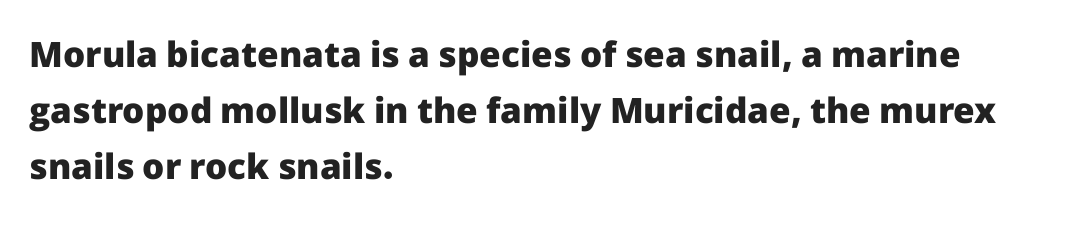
The image shows 35 px heavy sans-serif type, upright; set left-aligned, normal line spacing (1.6x), normal letter spacing, not underlined; low stroke contrast and a medium x-height.
